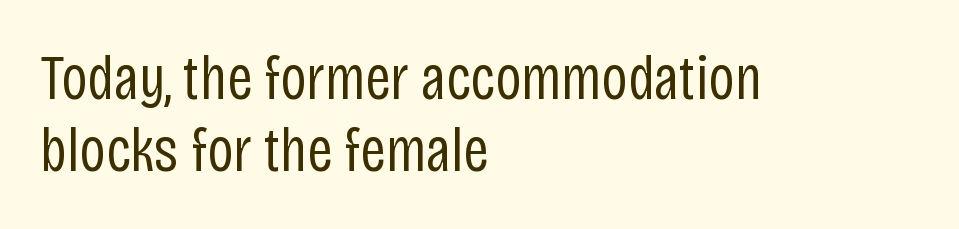
Interline gaps are noticeably narrow in this sample. Posture: vertical. Does extra space separate the letters? No, they use regular spacing. The rendering uses natural spacing where letterforms have individual widths. In terms of letterform style, serifs are entirely absent. Line beginnings align vertically; line endings do not.
